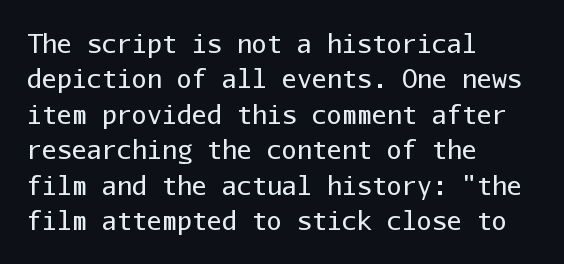
The image shows 25 px text type, upright; set left-aligned, normal line spacing (1.42x), normal letter spacing, not underlined.
